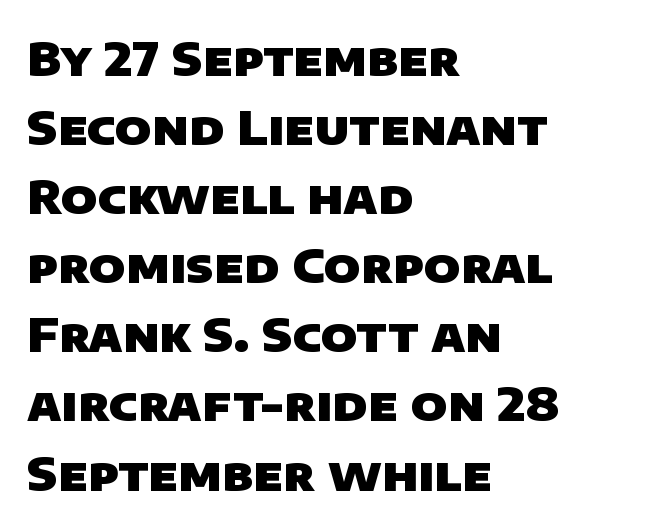
{"serif": "no", "bold": "yes", "weight": "heavy", "width": "normal", "stroke_contrast": "low", "x_height": "large", "monospaced": "no", "underline": "no", "align": "left", "line_spacing": "normal", "line_spacing_ratio": 1.47, "letter_spacing": "normal", "letter_spacing_em": 0.0, "glyph_px": 47}
